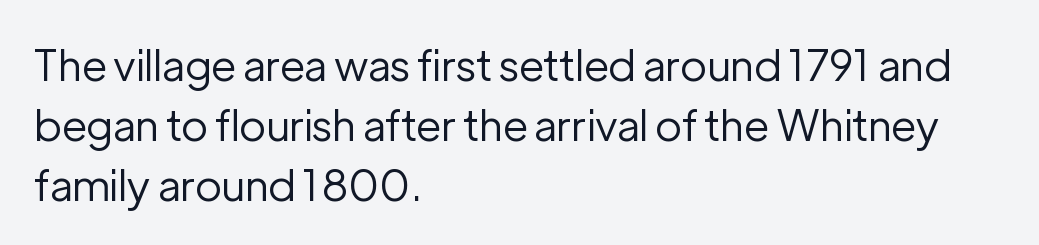
{"serif": "no", "italic": "no", "bold": "no", "weight": "regular", "width": "normal", "stroke_contrast": "low", "x_height": "medium", "monospaced": "no", "underline": "no", "align": "left", "line_spacing": "normal", "line_spacing_ratio": 1.39, "letter_spacing": "normal", "letter_spacing_em": 0.0, "glyph_px": 43}
